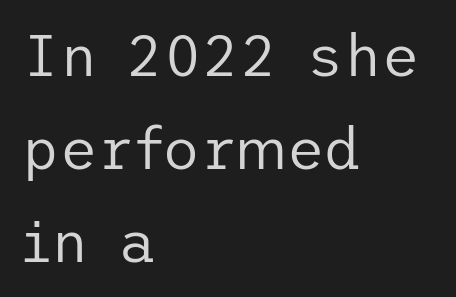
Vertical stems look standard width or narrower in stroke. Each line starts at the same left margin while the right side varies. Posture: vertical. Descenders hang freely into open space.
